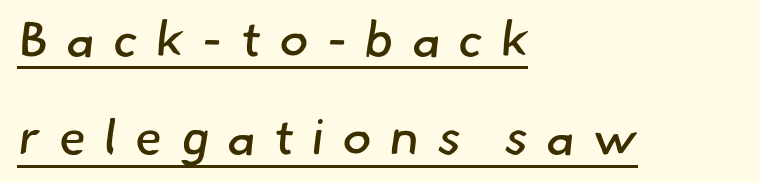
Q: Is the text bold? A: No.
Q: Is the typeface a serif or a sans-serif typeface? A: Sans-serif.
Q: Is the text underlined? A: Yes.
Q: How is the paragraph aligned? A: Left-aligned.
Q: Is the spacing between letters normal or unusually wide? A: Unusually wide.
Q: Is the spacing between lines tight, normal or loose? A: Loose.
Q: Width (condensed, normal, or wide)? A: Normal.
Q: Stroke contrast? A: Low.
Q: x-height? A: Small.
Q: Monospaced? A: No.
